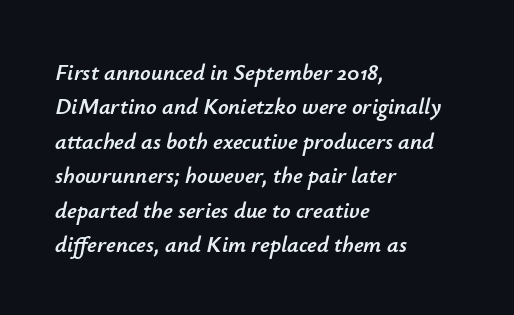
The image shows 23 px text type, italic (leaning right); set left-aligned, normal line spacing (1.5x), normal letter spacing, not underlined.
